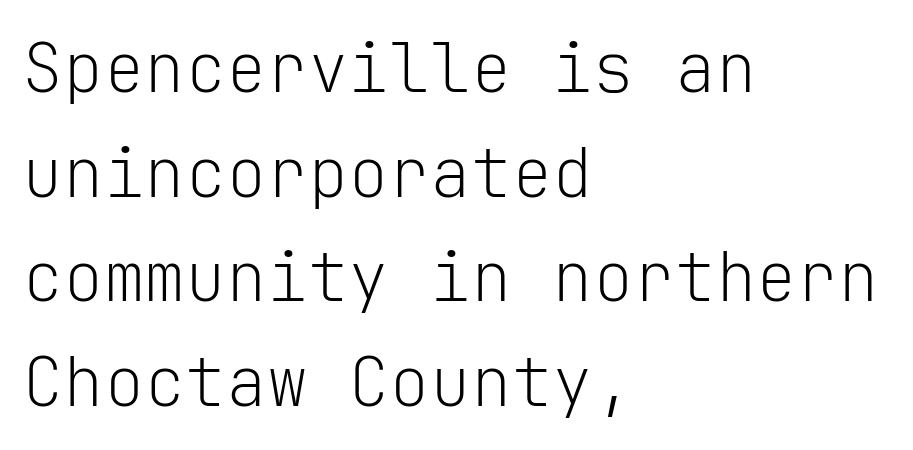
Lines of text with bare space underneath. The lines are quadded left. No chunkiness to these letters — they're not bold. Each letter, wide or thin by design, is forced into the same width here. Tracking value appears to be zero — textbook default spacing. Grotesque or geometric, the face here clearly has no serifs.
